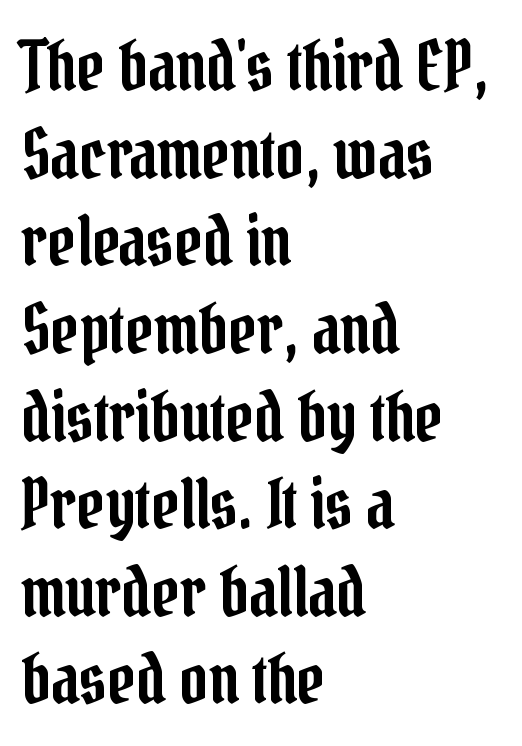
{"serif": "yes", "italic": "no", "width": "condensed", "stroke_contrast": "low", "x_height": "medium", "monospaced": "no", "underline": "no", "align": "left", "line_spacing": "normal", "line_spacing_ratio": 1.27, "letter_spacing": "normal", "letter_spacing_em": 0.0, "glyph_px": 69}
